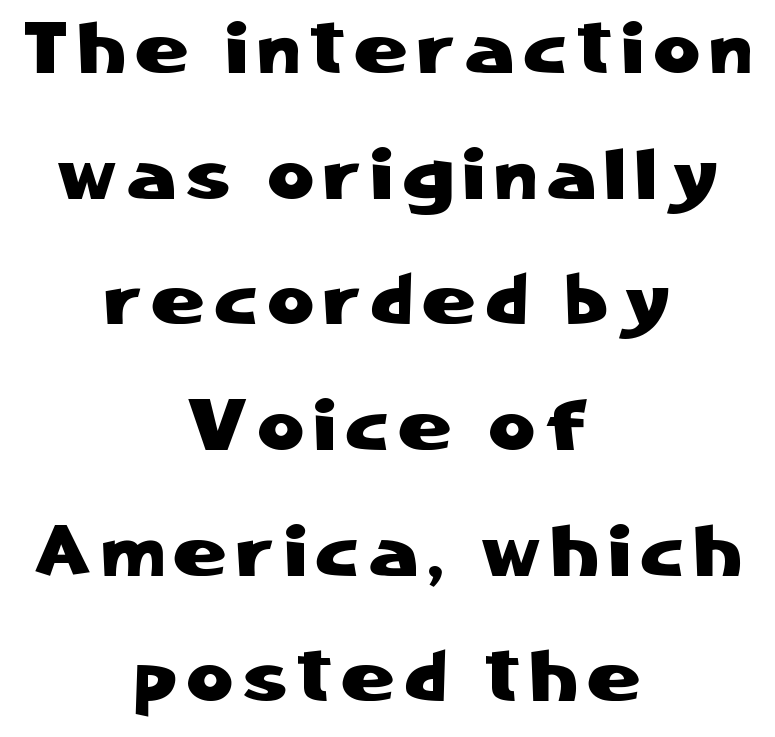
{"serif": "no", "italic": "no", "width": "normal", "stroke_contrast": "low", "x_height": "medium", "monospaced": "no", "underline": "no", "align": "center", "line_spacing_ratio": 1.77, "glyph_px": 71}
